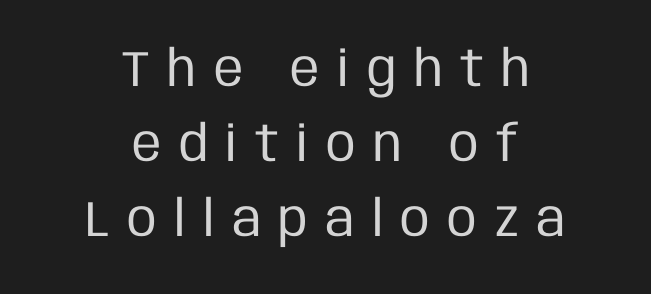
The image shows 50 px regular-weight, condensed sans-serif type, upright; set centered, normal line spacing (1.5x), unusually wide letter spacing (+0.35 em), not underlined; low stroke contrast and a large x-height.
